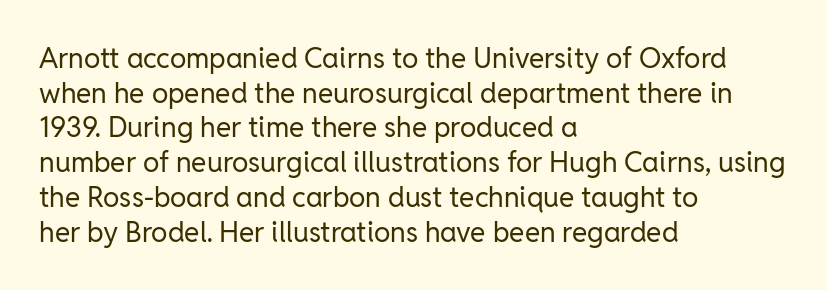
Weight: in the light-to-regular range. The designer went with a sans here, leaving each stem footless. Descenders are the only things crossing below the line. Line starts are locked; line ends wander.
